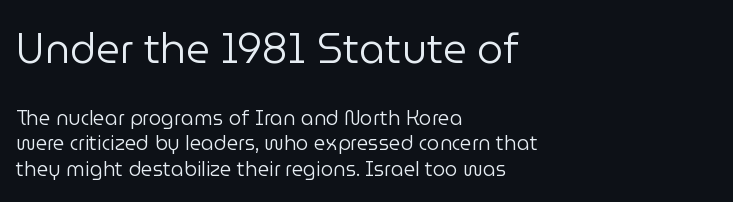
{"serif": "no", "italic": "no", "bold": "no", "weight": "regular", "width": "normal", "stroke_contrast": "low", "x_height": "medium", "monospaced": "no", "underline": "no", "align": "left", "line_spacing": "normal", "line_spacing_ratio": 1.29, "letter_spacing": "normal", "letter_spacing_em": 0.0, "larger_block": "first", "size_ratio": 2.05, "glyph_px": 41}
